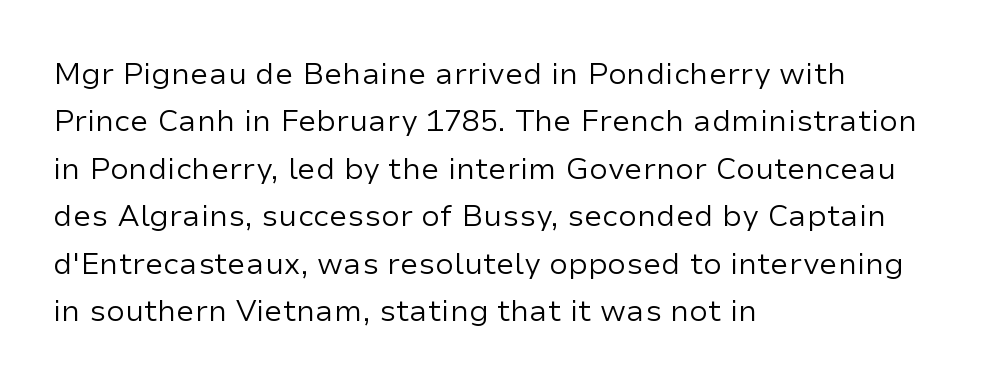
The gaps between neighbouring characters are ordinary and unremarkable. This sample is left-justified, so line endings fall wherever the words run out. Does the type have serifs? No, each stem ends abruptly. Honestly, there is no underline to notice here at all. No heavy texture on the line: the type isn't bold.
